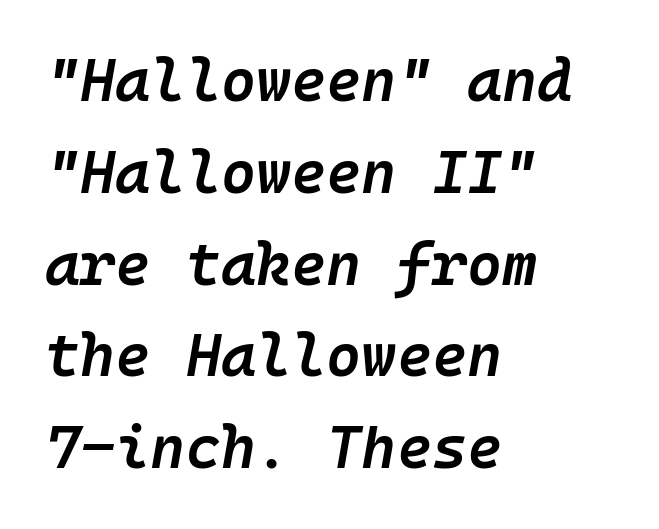
Q: Is the text bold? A: Semi-bold.
Q: Is the text italic (slanted)? A: Yes, it leans right by about 10 degrees.
Q: Is the text underlined? A: No.
Q: How is the paragraph aligned? A: Left-aligned.
Q: Is the spacing between letters normal or unusually wide? A: Normal.
Q: Is the spacing between lines tight, normal or loose? A: Normal.
Q: Width (condensed, normal, or wide)? A: Normal.
Q: Stroke contrast? A: Low.
Q: x-height? A: Medium.
